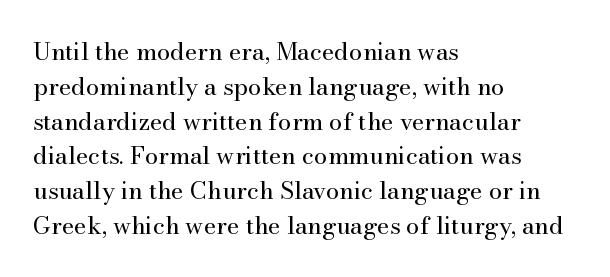
Summary of weight: not heavy and not bold. The passage shown stacks its lines at a standard gap. Upright lettering throughout. Tracking value appears to be zero — textbook default spacing.
